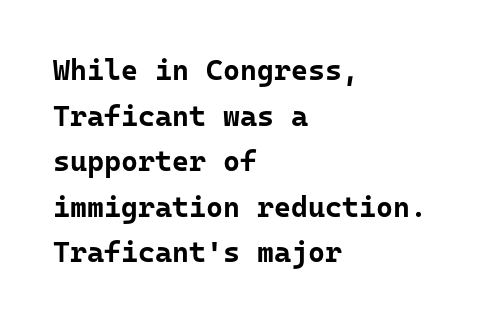
The image shows 29 px bold sans-serif type, upright, monospaced; set left-aligned, normal line spacing (1.57x), normal letter spacing, not underlined; low stroke contrast and a medium x-height.
